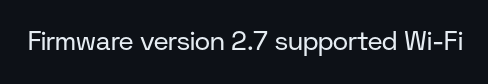
A roman cut, with each character standing at attention. Decoration check: the copy has no underline. The gaps between neighbouring characters are ordinary and unremarkable. Bold? No — there's no thickening of the strokes.
